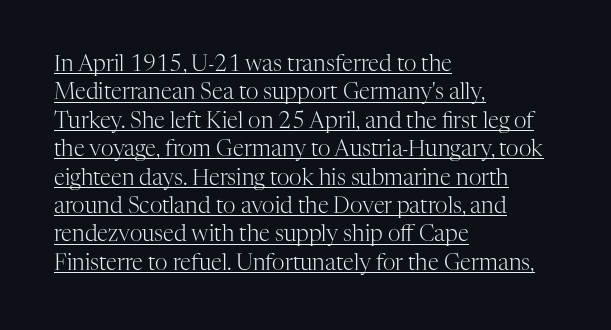
Q: Is the text bold? A: No.
Q: Is the text italic (slanted)? A: No, it is upright.
Q: Is the text underlined? A: Yes.
Q: How is the paragraph aligned? A: Left-aligned.
Q: Is the spacing between letters normal or unusually wide? A: Normal.
Q: Is the spacing between lines tight, normal or loose? A: Normal.
